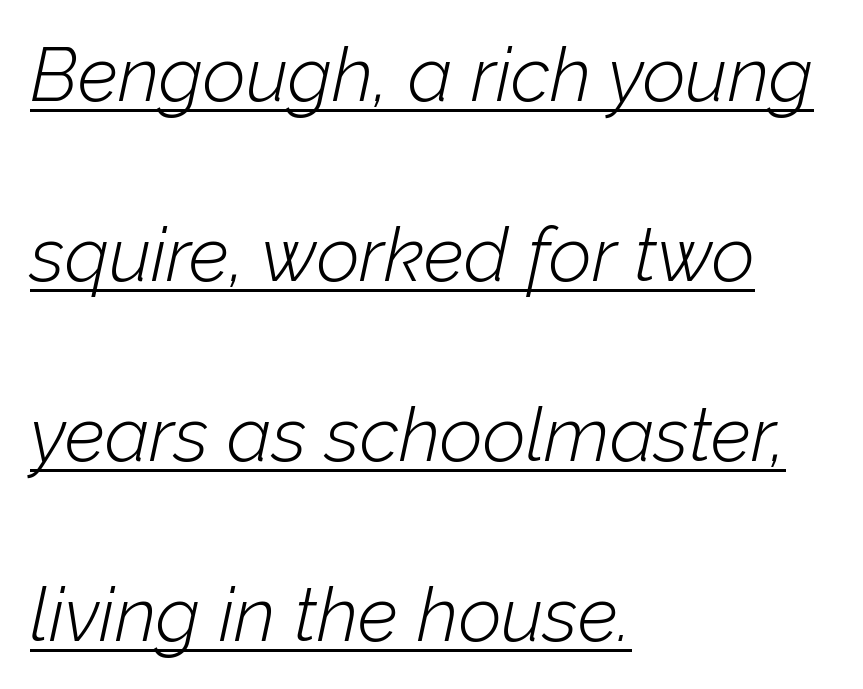
The rendering uses the underline text-decoration. Stems here are at most as thick as an everyday book face. Proportional: the letters do not fall into vertical columns. This sample uses an oblique cut, with every glyph tilted off the vertical. Horizontal bands of white between lines are thick stripes.
